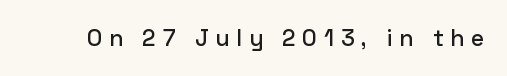
The image shows 23 px text type, upright; set unusually wide letter spacing (+0.29 em), not underlined.
